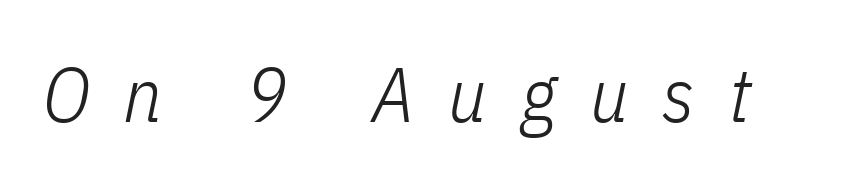
Q: Is the text bold? A: No.
Q: Is the text italic (slanted)? A: Yes, it leans right by about 11 degrees.
Q: Is the text underlined? A: No.
Q: Is the spacing between letters normal or unusually wide? A: Unusually wide.
Q: Width (condensed, normal, or wide)? A: Condensed.
Q: Stroke contrast? A: Low.
Q: x-height? A: Medium.
Q: Monospaced? A: No.
